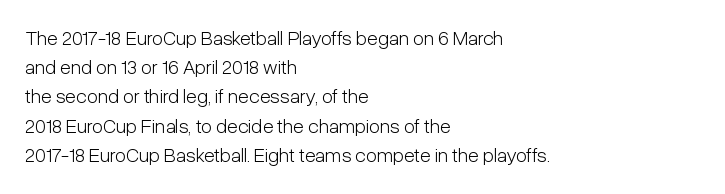
A normal amount of white space separates one row of letters from the next. The foot of each line stays bare and open. The ragged edge is on the right, which tells us the setting is flush left. This sample uses an upright cut, with every glyph sitting square on the baseline. No chunkiness to these letters — they're not bold. Does extra space separate the letters? No, they use regular spacing.
